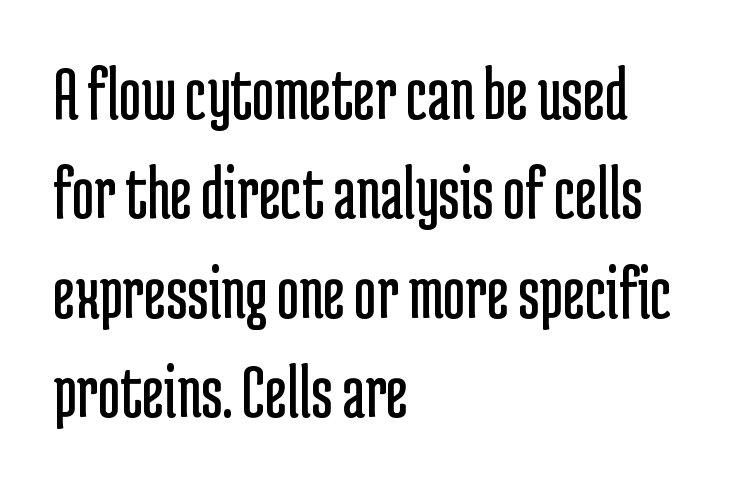
Observe the ordinary spacing: letters are neighbours, not strangers. The paragraph has a hard left edge and a soft right edge. The passage shown is typeset with a sans-serif family. These lines were composed using upright roman letters. The weight would be labelled regular, book, light, or lighter still. Descenders hang freely into open space.
